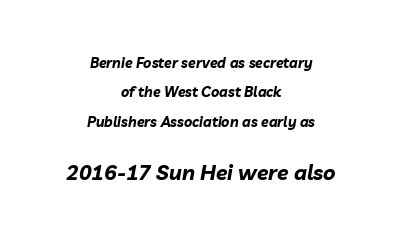
{"italic": "yes", "lean": "right", "slant_degrees": 10, "bold": "yes", "underline": "no", "align": "center", "line_spacing": "loose", "line_spacing_ratio": 2.09, "letter_spacing": "normal", "letter_spacing_em": 0.0, "larger_block": "second", "size_ratio": 1.5, "glyph_px": 21}
